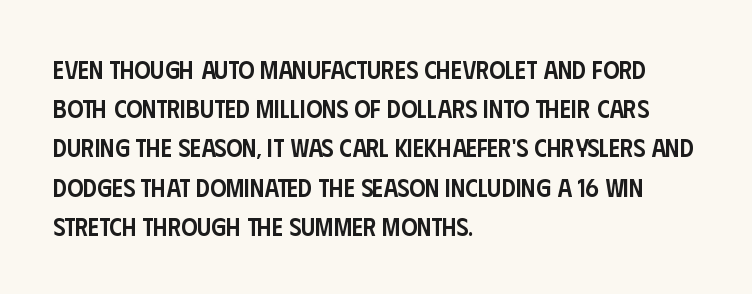
A bare baseline throughout the passage. The sample has been set in demibold, a notch under bold. The paragraph shown leans on its left margin. When letters stand straight like this, we call the style roman or upright. The space between consecutive lines is moderate.
